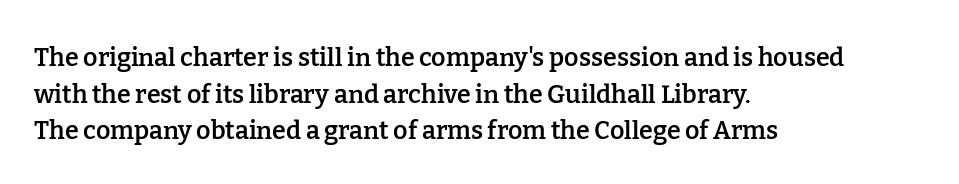
{"italic": "no", "bold": "semi", "underline": "no", "align": "left", "line_spacing": "normal", "line_spacing_ratio": 1.47, "letter_spacing": "normal", "letter_spacing_em": 0.0, "glyph_px": 25}
